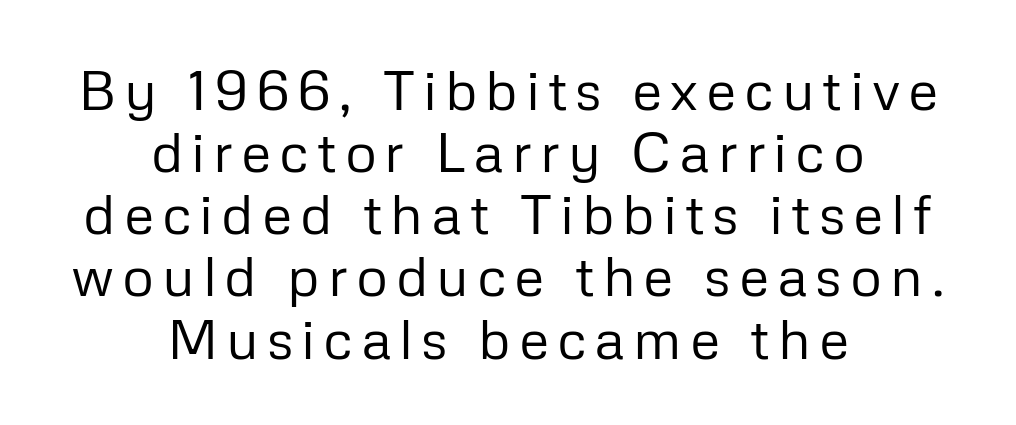
The image shows 56 px regular-weight sans-serif type, upright; set centered, tight line spacing (1.11x), not underlined; low stroke contrast and a medium x-height.
